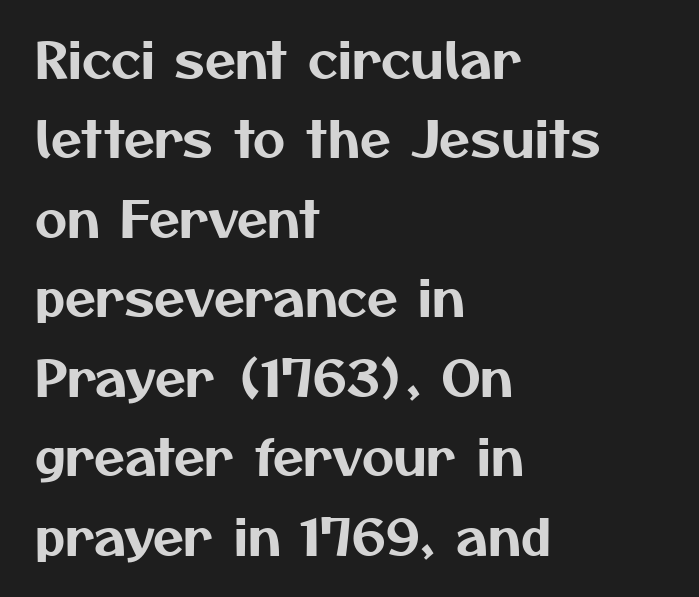
Tracking here is standard; glyphs follow each other at the usual distance. Which margin do the lines hug? The left one — the right edge is uneven. A bare baseline throughout the passage. Leading: standard.
